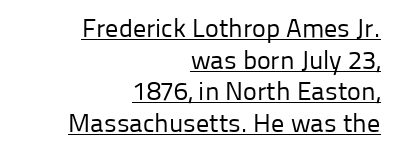
Q: Is the text bold? A: No.
Q: Is the text italic (slanted)? A: No, it is upright.
Q: Is the text underlined? A: Yes.
Q: How is the paragraph aligned? A: Right-aligned.
Q: Is the spacing between letters normal or unusually wide? A: Normal.
